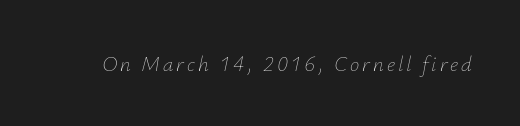
Type without underlining. Weight: regular or lighter. Italic? Definitely — the glyphs are oblique.
